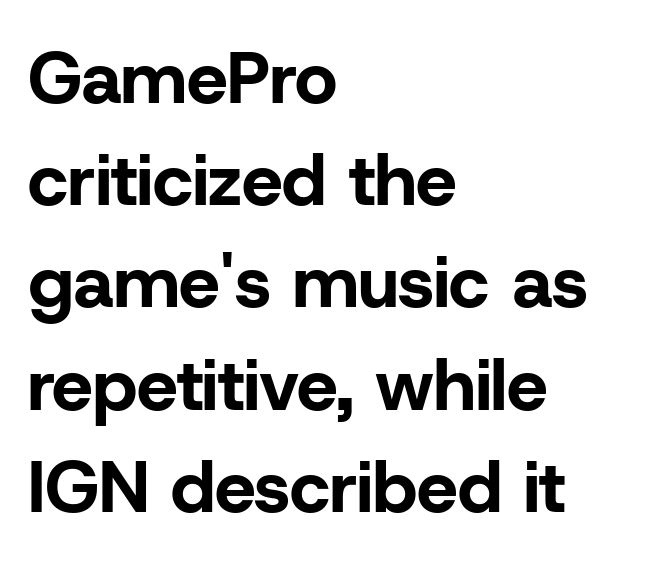
Upright lettering throughout. Notice how descenders clear the ascenders below comfortably — that's standard leading. A clean baseline with only descenders dipping below it. The letters carry no serifs — their stems end cleanly without finishing strokes. Teacher's note: observe the even left margin — that is flush-left alignment. Honestly, the letter spacing is just normal — you wouldn't notice it.
